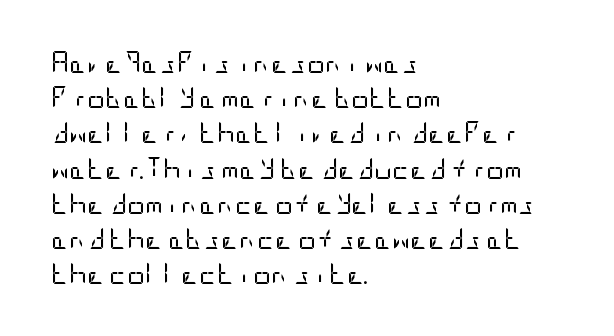
A quiet, ordinary-to-light weight characterises the typeface. Default kerning and tracking; the words read as compact shapes. These lines stack with their left ends in a neat column. The leading is moderate, giving the passage an even texture.
